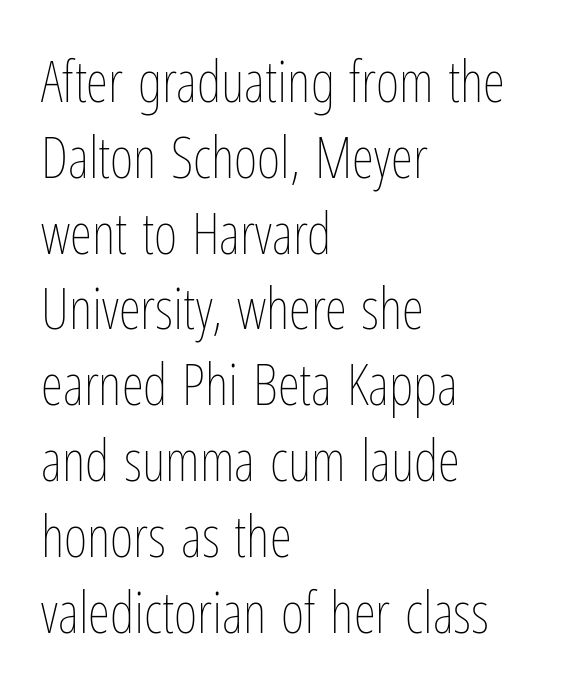
The image shows 57 px thin, condensed type, upright; set left-aligned, normal line spacing (1.33x), normal letter spacing, not underlined; low stroke contrast and a medium x-height.
